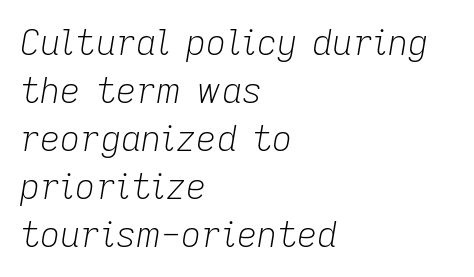
The image shows 35 px light type, italic (leaning right); set left-aligned, normal line spacing (1.37x), normal letter spacing, not underlined; low stroke contrast and a medium x-height.
